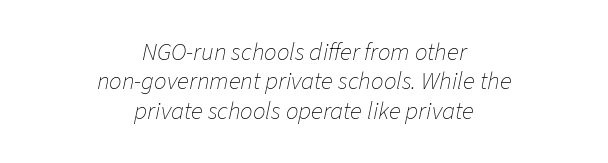
The weight tops out at a normal text grade. Horizontal alignment here is central, giving a formal, balanced look. Plain, unruled lines of type. This sample uses plain, unmodified letter spacing. This is oblique type, the kind used for emphasis or titles.
